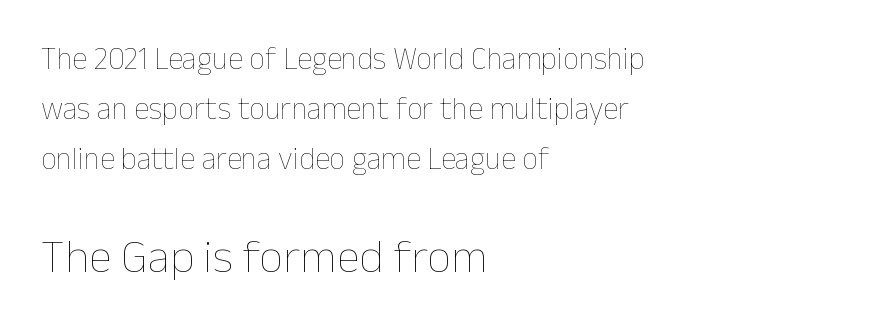
The image shows 47 px thin type, upright; set left-aligned, normal line spacing (1.62x), normal letter spacing, not underlined; the second (bottom) block is 1.52x larger; low stroke contrast and a medium x-height.
